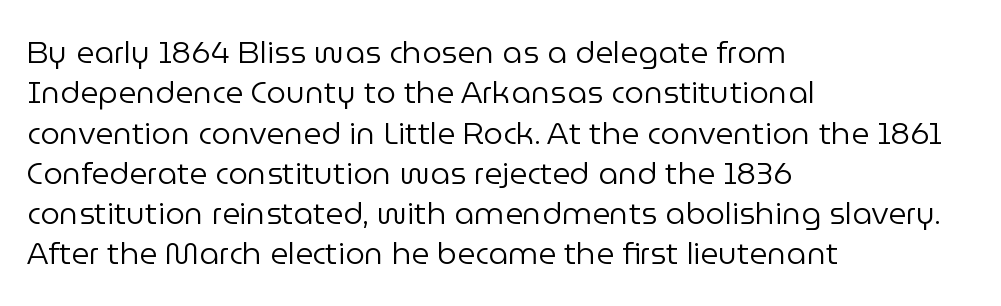
Descender tails drop into unmarked territory. Is the block centered? No — it sits flush against the left margin. You can tell it's not italic because the verticals are truly vertical. Do the characters align in a grid? No, the font is proportional.
